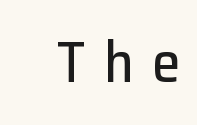
The image shows 57 px sans-serif type, upright; set unusually wide letter spacing (+0.32 em), not underlined; low stroke contrast and a medium x-height.
